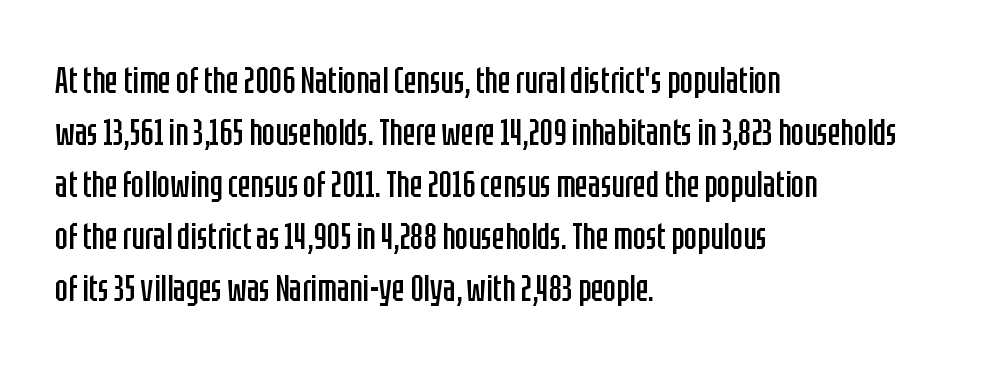
Q: Is the text bold? A: No.
Q: Is the text italic (slanted)? A: No, it is upright.
Q: Is the typeface a serif or a sans-serif typeface? A: Sans-serif.
Q: Is the text underlined? A: No.
Q: How is the paragraph aligned? A: Left-aligned.
Q: Is the spacing between letters normal or unusually wide? A: Normal.
Q: Is the spacing between lines tight, normal or loose? A: Normal.
Q: Width (condensed, normal, or wide)? A: Condensed.
Q: Stroke contrast? A: Low.
Q: x-height? A: Large.
Q: Monospaced? A: No.
